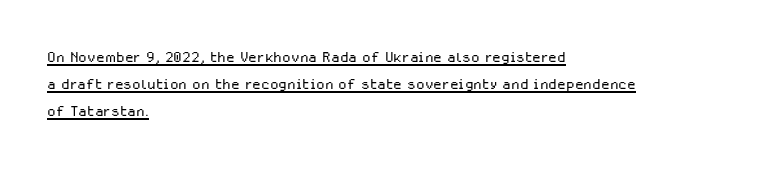
The image shows 20 px text type, upright; set left-aligned, normal line spacing (1.36x), normal letter spacing, underlined.
